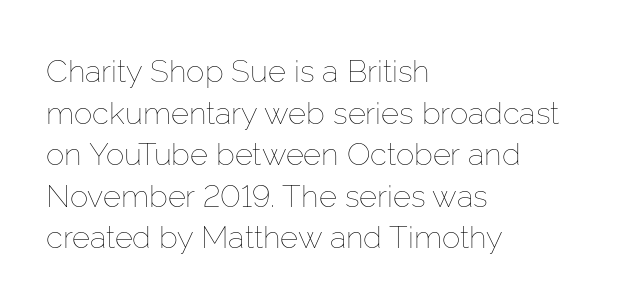
The image shows 31 px thin type, upright; set left-aligned, normal line spacing (1.34x), normal letter spacing, not underlined; low stroke contrast and a medium x-height.
